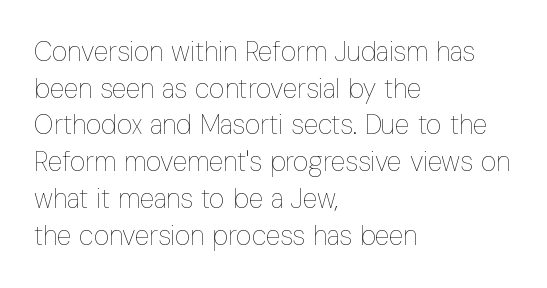
{"italic": "no", "bold": "no", "underline": "no", "align": "left", "line_spacing": "normal", "line_spacing_ratio": 1.36, "letter_spacing": "normal", "letter_spacing_em": 0.0, "glyph_px": 27}
